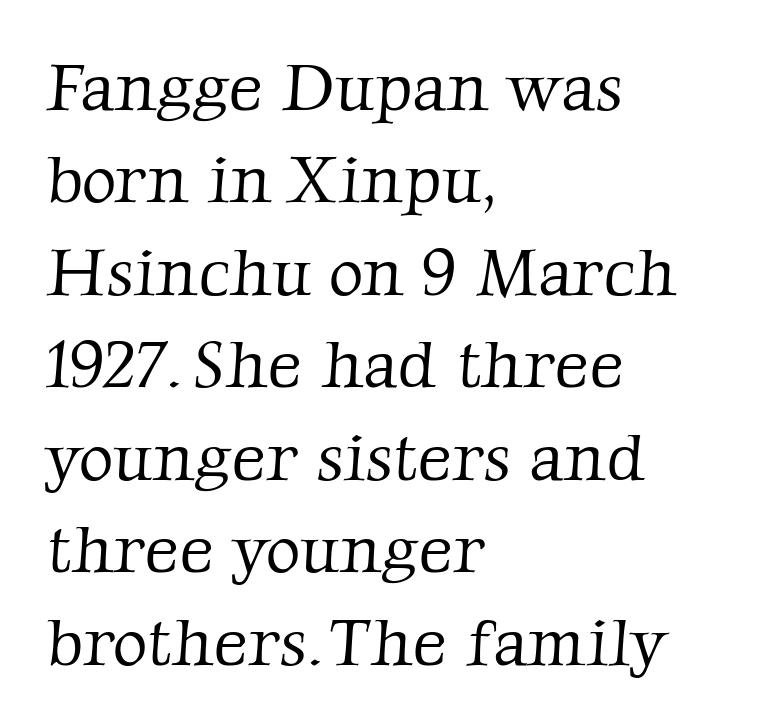
The image shows 67 px light serif type; set left-aligned, normal line spacing (1.38x), normal letter spacing, not underlined; low stroke contrast and a medium x-height.
